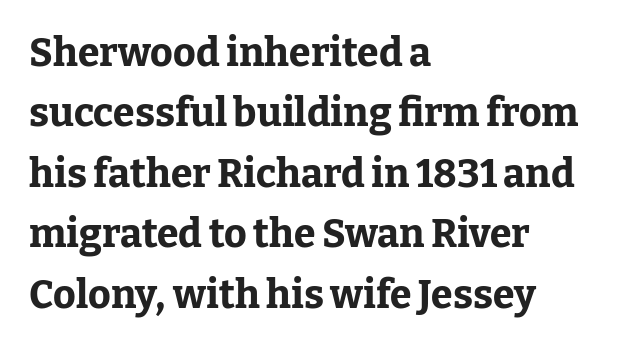
Q: Is the text bold? A: Yes.
Q: Is the text italic (slanted)? A: No, it is upright.
Q: Is the typeface a serif or a sans-serif typeface? A: Serif.
Q: Is the text underlined? A: No.
Q: How is the paragraph aligned? A: Left-aligned.
Q: Is the spacing between letters normal or unusually wide? A: Normal.
Q: Is the spacing between lines tight, normal or loose? A: Normal.
Q: Width (condensed, normal, or wide)? A: Normal.
Q: Stroke contrast? A: Low.
Q: x-height? A: Medium.
Q: Monospaced? A: No.
